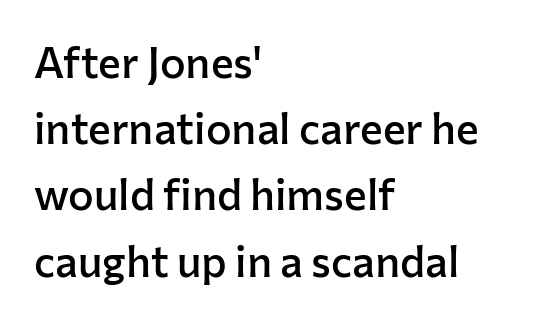
{"serif": "no", "italic": "no", "bold": "semi", "weight": "semibold", "width": "normal", "stroke_contrast": "low", "x_height": "medium", "monospaced": "no", "underline": "no", "align": "left", "line_spacing": "normal", "line_spacing_ratio": 1.54, "letter_spacing": "normal", "letter_spacing_em": 0.0, "glyph_px": 43}
